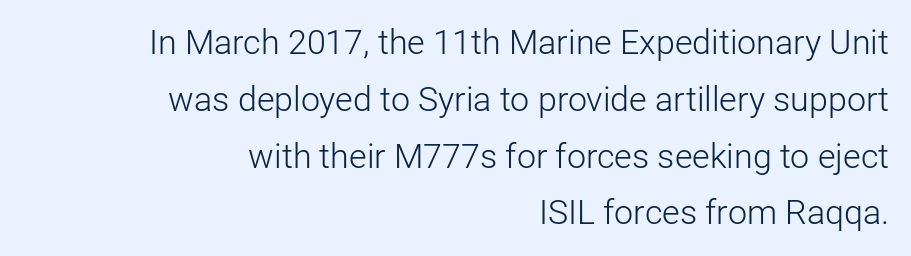
The image shows 34 px light sans-serif type, upright; set right-aligned, normal line spacing (1.67x), normal letter spacing, not underlined; low stroke contrast and a medium x-height.
